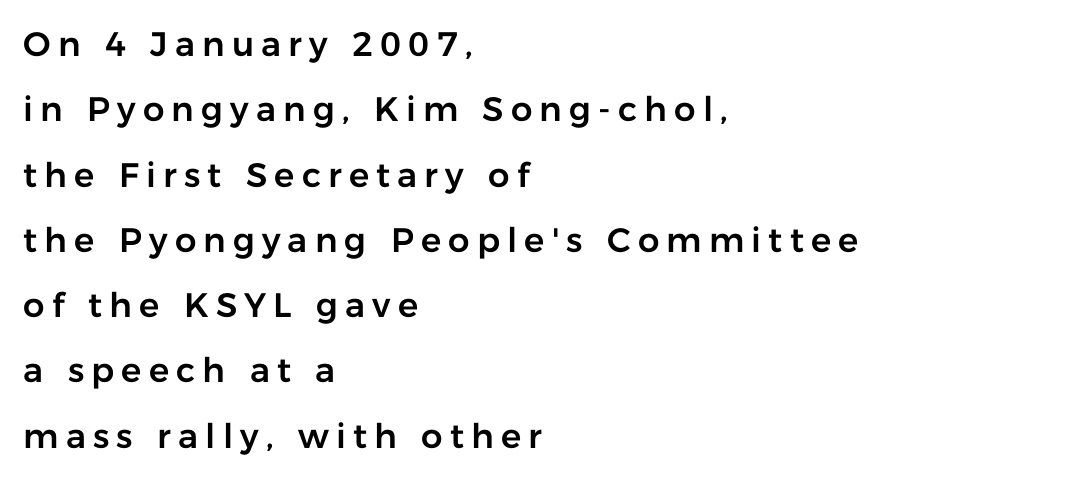
Q: Is the text italic (slanted)? A: No, it is upright.
Q: Is the typeface a serif or a sans-serif typeface? A: Sans-serif.
Q: Is the text underlined? A: No.
Q: How is the paragraph aligned? A: Left-aligned.
Q: Is the spacing between letters normal or unusually wide? A: Unusually wide.
Q: Is the spacing between lines tight, normal or loose? A: Loose.
Q: Width (condensed, normal, or wide)? A: Normal.
Q: Stroke contrast? A: Low.
Q: x-height? A: Medium.
Q: Monospaced? A: No.
